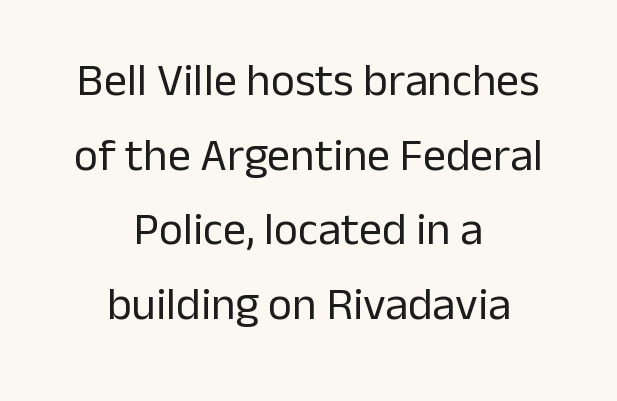
Tall strokes in this sample are plumb rather than angled. Does the type have serifs? No, each stem ends abruptly. A typesetter would call this leading conventional body-copy spacing. The zone under the glyphs is completely vacant.
